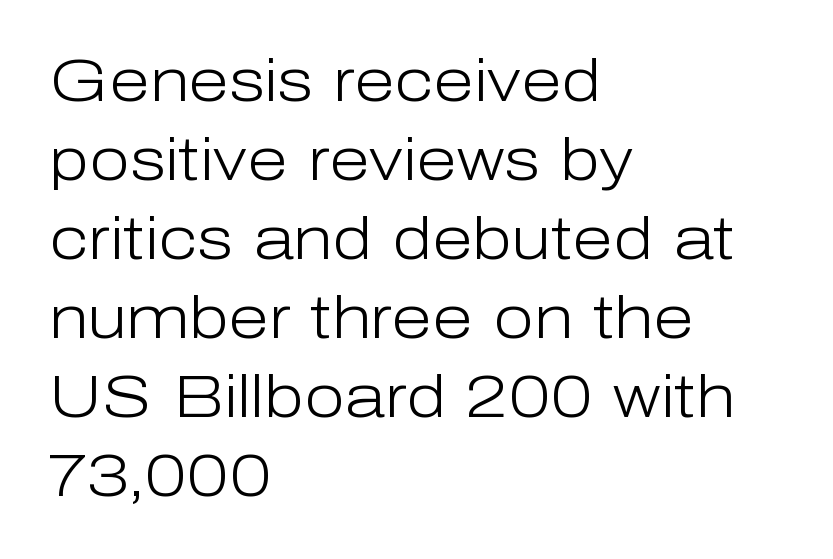
Q: Is the text bold? A: No.
Q: Is the text italic (slanted)? A: No, it is upright.
Q: Is the typeface a serif or a sans-serif typeface? A: Sans-serif.
Q: Is the text underlined? A: No.
Q: How is the paragraph aligned? A: Left-aligned.
Q: Is the spacing between letters normal or unusually wide? A: Normal.
Q: Is the spacing between lines tight, normal or loose? A: Normal.
Q: Width (condensed, normal, or wide)? A: Normal.
Q: Stroke contrast? A: Low.
Q: x-height? A: Medium.
Q: Monospaced? A: No.
